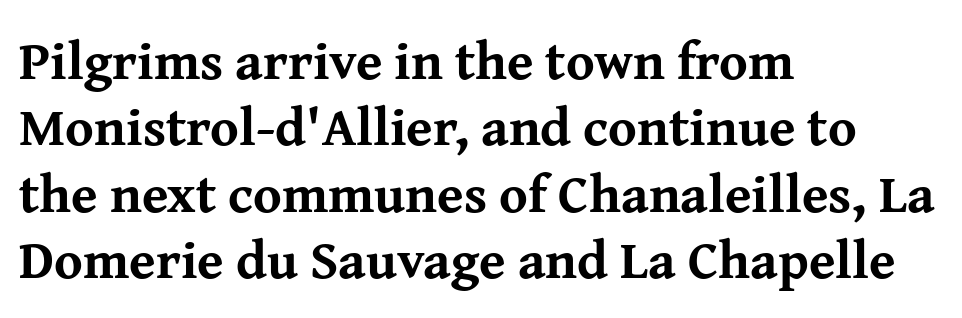
The image shows 54 px bold serif type, upright; set left-aligned, line spacing 1.23x, normal letter spacing, not underlined; medium stroke contrast and a medium x-height.
